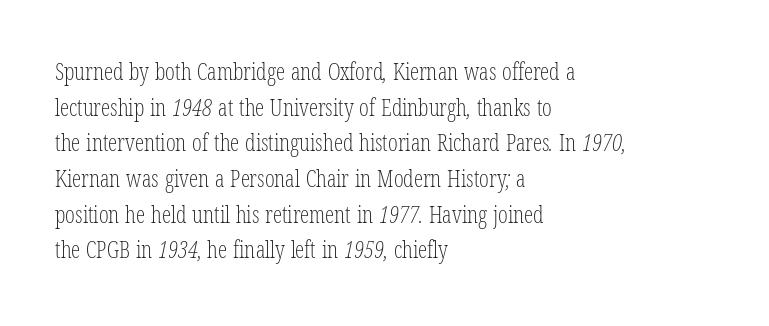
The image shows 23 px text type; set left-aligned, normal line spacing (1.55x), normal letter spacing, not underlined.
